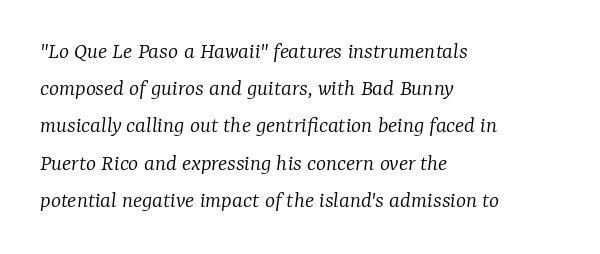
{"italic": "yes", "lean": "right", "slant_degrees": 7, "bold": "no", "underline": "no", "align": "left", "line_spacing": "normal", "line_spacing_ratio": 1.55, "letter_spacing": "normal", "letter_spacing_em": 0.0, "glyph_px": 24}
